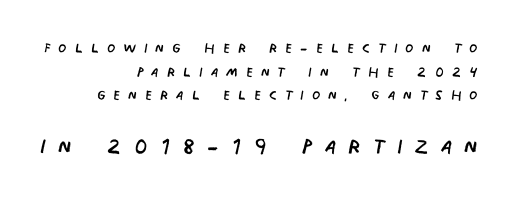
The image shows 29 px regular-weight, condensed sans-serif type; set right-aligned, line spacing 1.24x, unusually wide letter spacing (+0.4 em), not underlined; the second (bottom) block is 1.53x larger; low stroke contrast and a large x-height.
